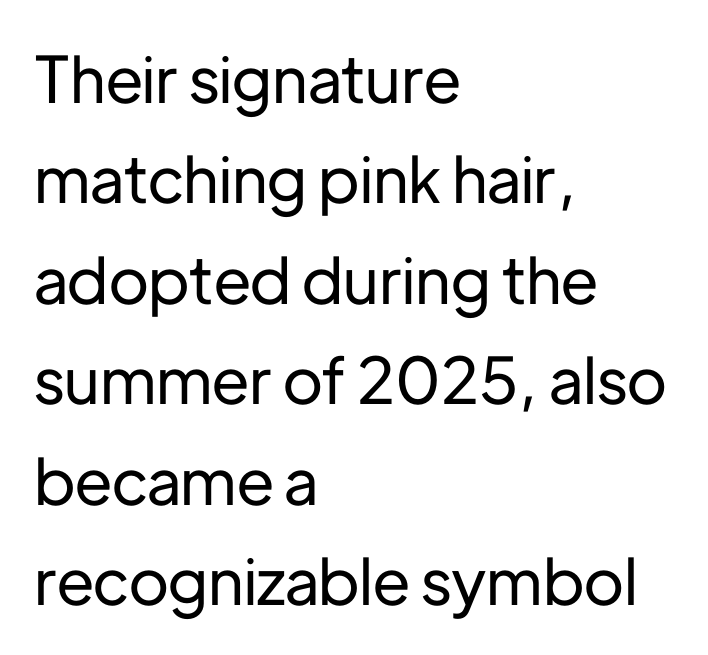
Q: Is the text italic (slanted)? A: No, it is upright.
Q: Is the typeface a serif or a sans-serif typeface? A: Sans-serif.
Q: Is the text underlined? A: No.
Q: How is the paragraph aligned? A: Left-aligned.
Q: Is the spacing between letters normal or unusually wide? A: Normal.
Q: Is the spacing between lines tight, normal or loose? A: Normal.
Q: Width (condensed, normal, or wide)? A: Normal.
Q: Stroke contrast? A: Low.
Q: x-height? A: Medium.
Q: Monospaced? A: No.
